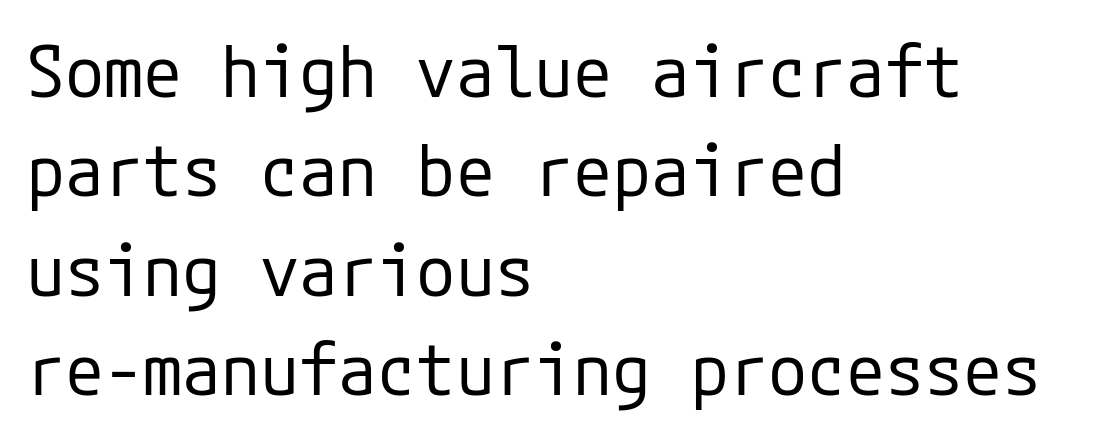
{"serif": "no", "italic": "no", "bold": "no", "weight": "regular", "width": "normal", "stroke_contrast": "low", "x_height": "medium", "underline": "no", "align": "left", "line_spacing": "normal", "line_spacing_ratio": 1.4, "letter_spacing": "normal", "letter_spacing_em": 0.0, "glyph_px": 71}
